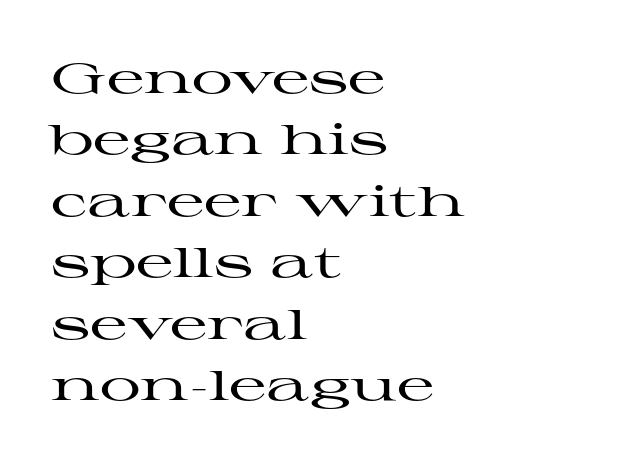
{"serif": "yes", "italic": "no", "width": "wide", "stroke_contrast": "high", "x_height": "medium", "monospaced": "no", "underline": "no", "align": "left", "line_spacing": "normal", "line_spacing_ratio": 1.5, "letter_spacing": "normal", "letter_spacing_em": 0.0, "glyph_px": 41}
